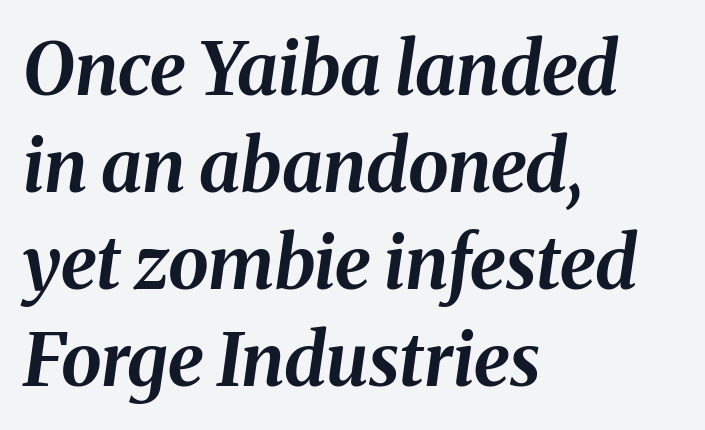
The image shows 73 px bold type, italic (leaning right); set left-aligned, normal line spacing (1.33x), normal letter spacing, not underlined; medium stroke contrast and a medium x-height.
